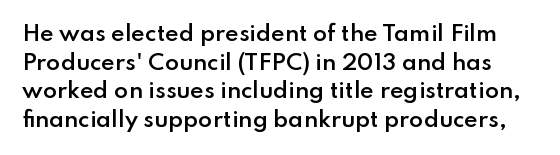
The image shows 21 px text type, upright; set normal line spacing (1.36x), normal letter spacing, not underlined.
